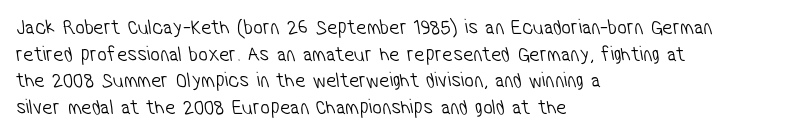
Q: Is the text bold? A: No.
Q: Is the text underlined? A: No.
Q: How is the paragraph aligned? A: Left-aligned.
Q: Is the spacing between letters normal or unusually wide? A: Normal.
Q: Is the spacing between lines tight, normal or loose? A: Normal.
